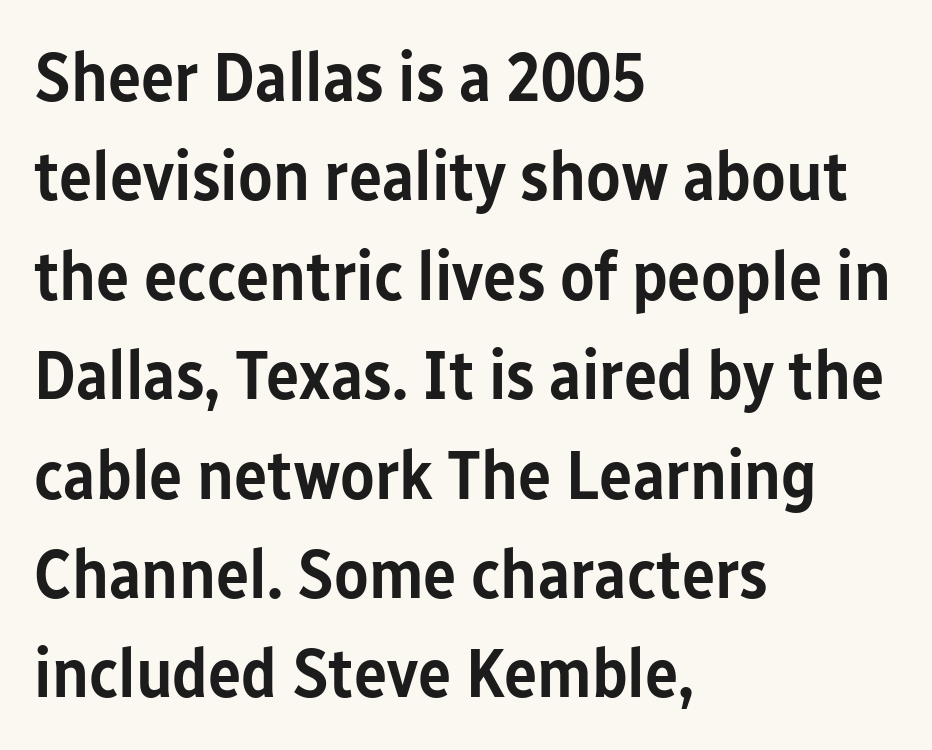
Q: Is the text bold? A: Semi-bold.
Q: Is the text italic (slanted)? A: No, it is upright.
Q: Is the typeface a serif or a sans-serif typeface? A: Sans-serif.
Q: Is the text underlined? A: No.
Q: How is the paragraph aligned? A: Left-aligned.
Q: Is the spacing between letters normal or unusually wide? A: Normal.
Q: Is the spacing between lines tight, normal or loose? A: Normal.
Q: Width (condensed, normal, or wide)? A: Condensed.
Q: Stroke contrast? A: Low.
Q: x-height? A: Medium.
Q: Monospaced? A: No.
